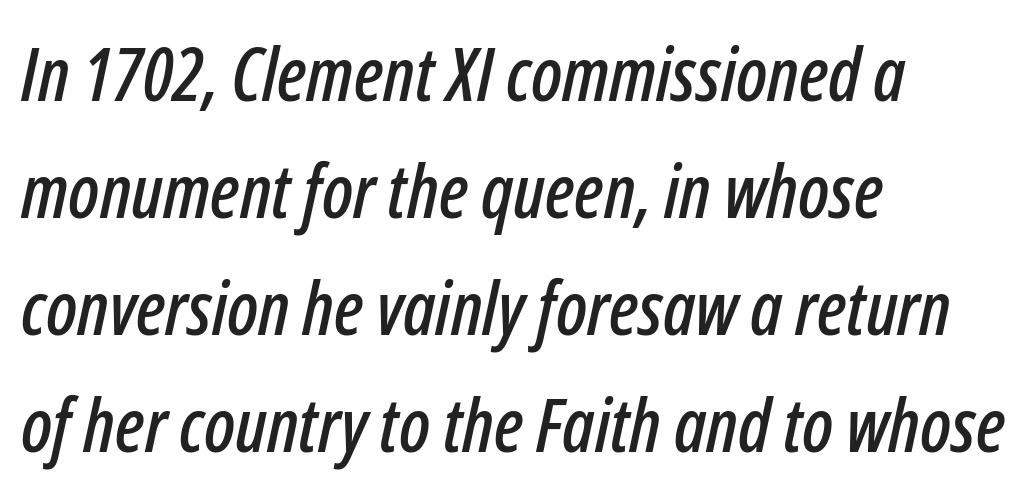
{"italic": "yes", "lean": "right", "slant_degrees": 12, "width": "condensed", "stroke_contrast": "low", "x_height": "medium", "monospaced": "no", "underline": "no", "align": "left", "line_spacing": "normal", "line_spacing_ratio": 1.58, "letter_spacing": "normal", "letter_spacing_em": 0.0, "glyph_px": 74}
